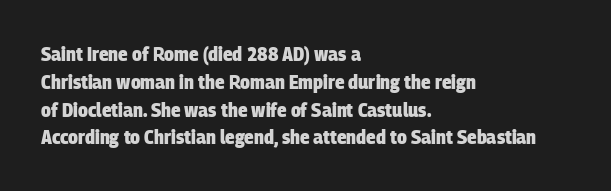
Does the copy run flush right? No — it runs flush left. Descenders hang freely into open space. The passage shown is emphatically bold. Whoever set this chose a conventional vertical rhythm.
